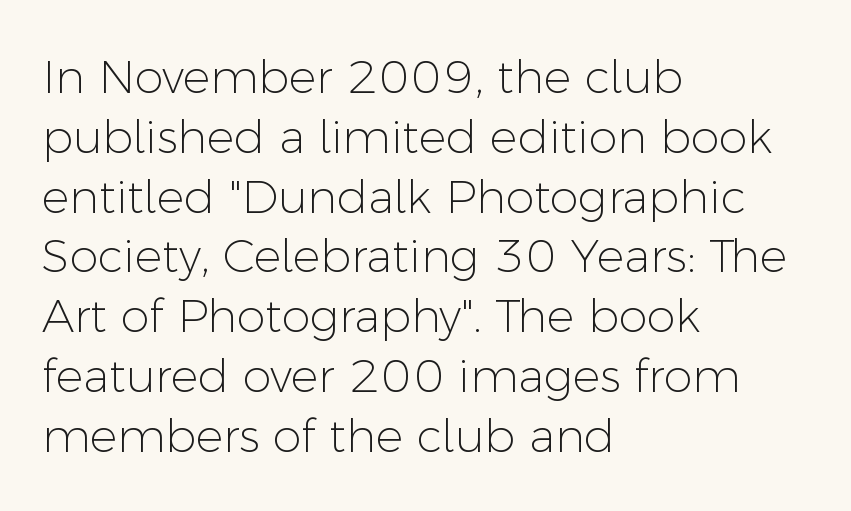
This rendering features lettering with no underline. The block of text has a typical density, with ordinary space between rows. You could call the tracking neutral — neither tight nor loose. The typesetter chose a ragged-right arrangement here. This reads as an unemphasized weight, regular at the heaviest.
